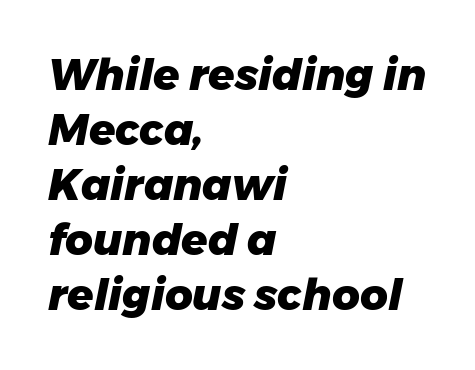
{"italic": "yes", "lean": "right", "slant_degrees": 11, "bold": "yes", "weight": "heavy", "width": "normal", "stroke_contrast": "low", "x_height": "medium", "monospaced": "no", "underline": "no", "align": "left", "line_spacing": "normal", "line_spacing_ratio": 1.28, "letter_spacing": "normal", "letter_spacing_em": 0.0, "glyph_px": 43}
